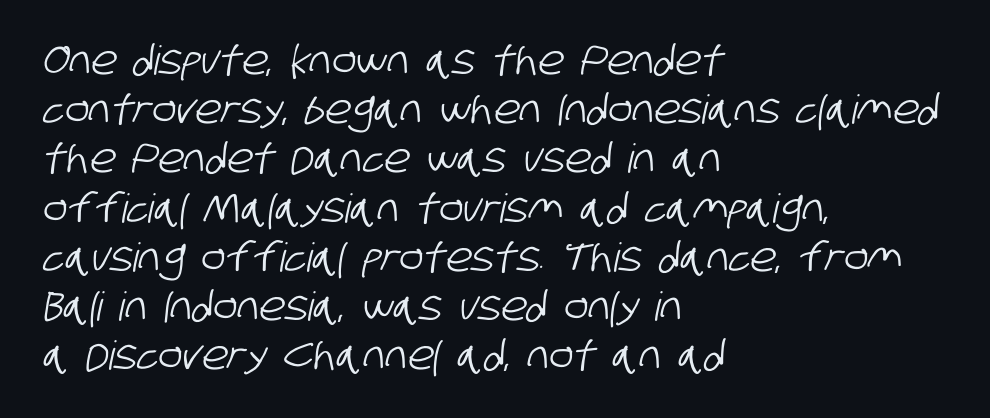
The image shows 40 px condensed sans-serif type; set left-aligned, line spacing 1.23x, normal letter spacing, not underlined; low stroke contrast and a large x-height.
